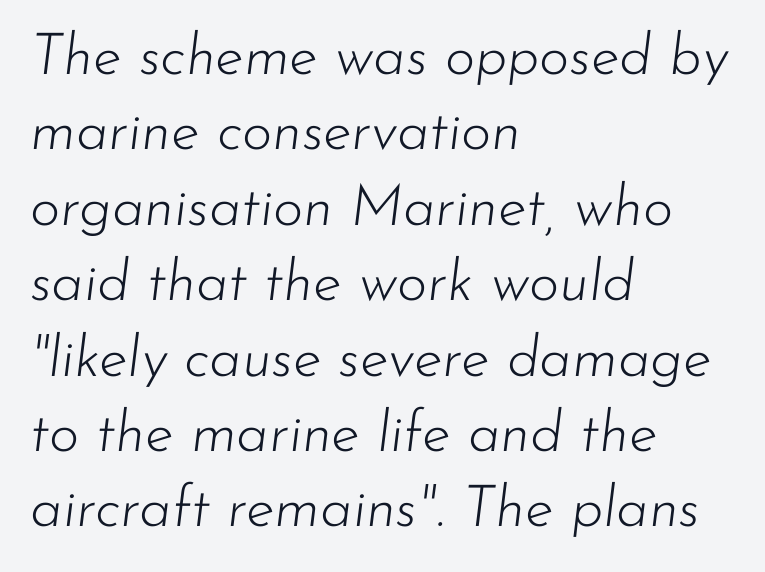
The image shows 58 px light type, italic (leaning right); set left-aligned, normal line spacing (1.3x), normal letter spacing, not underlined; low stroke contrast and a small x-height.
